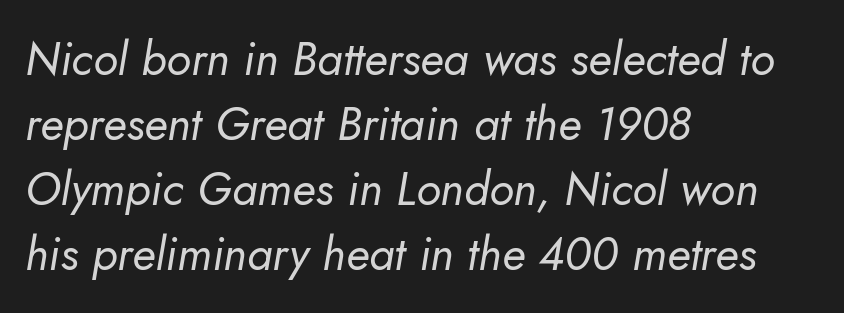
Q: Is the text bold? A: No.
Q: Is the text italic (slanted)? A: Yes, it leans right by about 5 degrees.
Q: Is the text underlined? A: No.
Q: How is the paragraph aligned? A: Left-aligned.
Q: Is the spacing between letters normal or unusually wide? A: Normal.
Q: Is the spacing between lines tight, normal or loose? A: Normal.
Q: Width (condensed, normal, or wide)? A: Normal.
Q: Stroke contrast? A: Low.
Q: x-height? A: Small.
Q: Monospaced? A: No.
